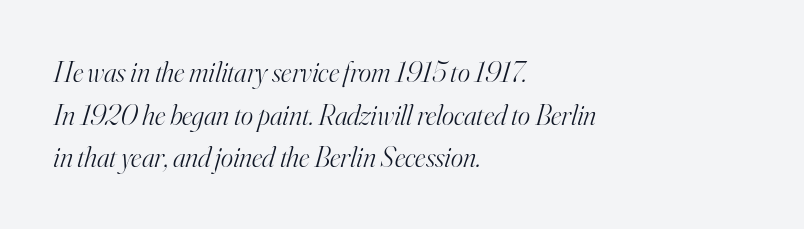
Q: Is the text bold? A: No.
Q: Is the text italic (slanted)? A: Yes, it leans right by about 16 degrees.
Q: Is the typeface a serif or a sans-serif typeface? A: Serif.
Q: Is the text underlined? A: No.
Q: How is the paragraph aligned? A: Left-aligned.
Q: Is the spacing between letters normal or unusually wide? A: Normal.
Q: Is the spacing between lines tight, normal or loose? A: Normal.
Q: Width (condensed, normal, or wide)? A: Normal.
Q: Stroke contrast? A: High.
Q: x-height? A: Small.
Q: Monospaced? A: No.
